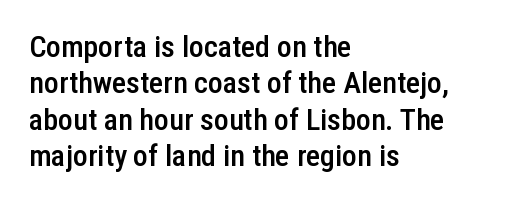
Its strokes are somewhat broadened, the hallmark of semibold type. Letter spacing: default. Characters remain perfectly vertical along every line. Typeset ragged right — the left edge is the straight one.
